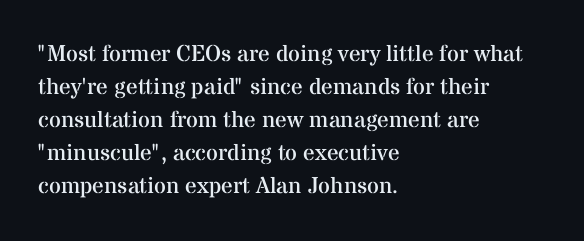
Q: Is the text bold? A: No.
Q: Is the text italic (slanted)? A: No, it is upright.
Q: Is the text underlined? A: No.
Q: How is the paragraph aligned? A: Left-aligned.
Q: Is the spacing between letters normal or unusually wide? A: Normal.
Q: Is the spacing between lines tight, normal or loose? A: Normal.
